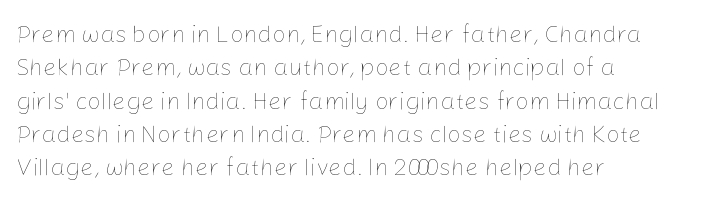
Q: Is the text bold? A: No.
Q: Is the text italic (slanted)? A: No, it is upright.
Q: Is the text underlined? A: No.
Q: How is the paragraph aligned? A: Left-aligned.
Q: Is the spacing between letters normal or unusually wide? A: Normal.
Q: Is the spacing between lines tight, normal or loose? A: Normal.
